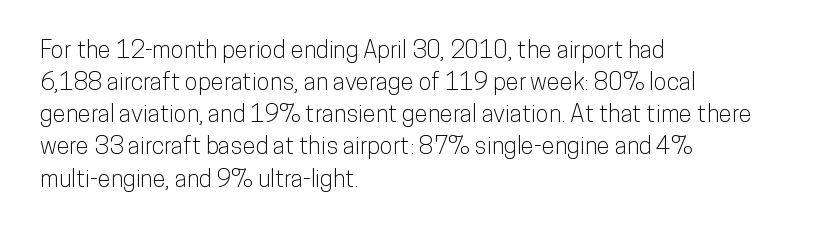
Q: Is the text italic (slanted)? A: No, it is upright.
Q: Is the text underlined? A: No.
Q: How is the paragraph aligned? A: Left-aligned.
Q: Is the spacing between letters normal or unusually wide? A: Normal.
Q: Is the spacing between lines tight, normal or loose? A: Normal.
